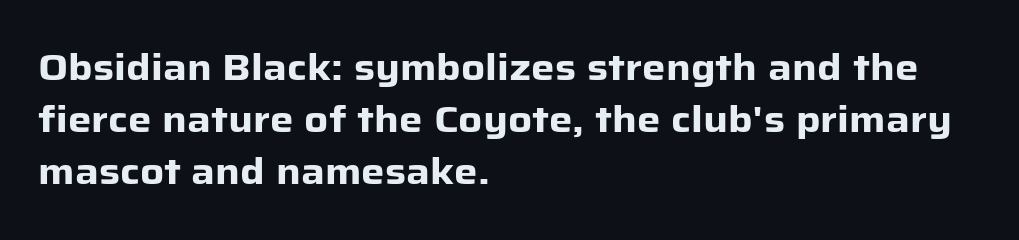
The space beneath each line is pristine and unruled. Horizontal bands of white between lines are of average thickness. Reading down the block, your eye returns to a fixed left position each line. Notice how the stems are strictly vertical — no italics here. Weight check: bold — yes, fully.
